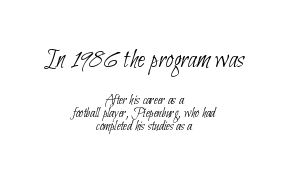
The image shows 27 px text type; set centered, tight line spacing (0.96x), normal letter spacing, not underlined; the first (top) block is 1.93x larger.
